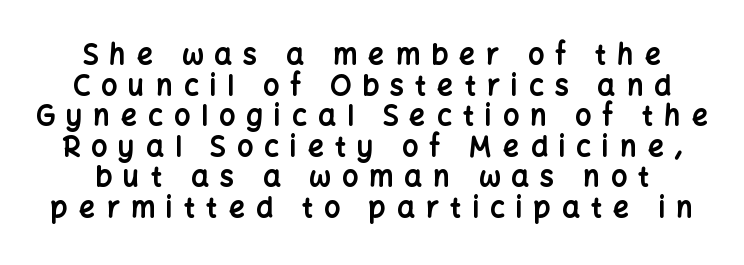
The image shows 28 px bold sans-serif type, upright; set tight line spacing (1.09x), unusually wide letter spacing (+0.4 em), not underlined; low stroke contrast and a medium x-height.
